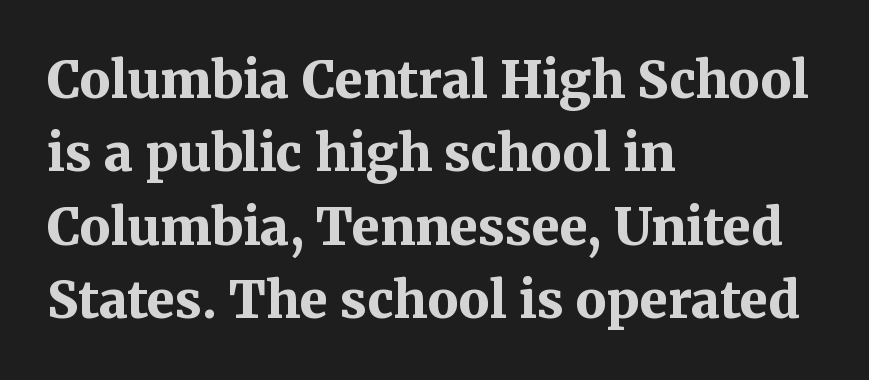
Q: Is the text bold? A: Yes.
Q: Is the text italic (slanted)? A: No, it is upright.
Q: Is the typeface a serif or a sans-serif typeface? A: Serif.
Q: Is the text underlined? A: No.
Q: How is the paragraph aligned? A: Left-aligned.
Q: Is the spacing between letters normal or unusually wide? A: Normal.
Q: Is the spacing between lines tight, normal or loose? A: Normal.
Q: Width (condensed, normal, or wide)? A: Normal.
Q: Stroke contrast? A: Medium.
Q: x-height? A: Medium.
Q: Monospaced? A: No.
